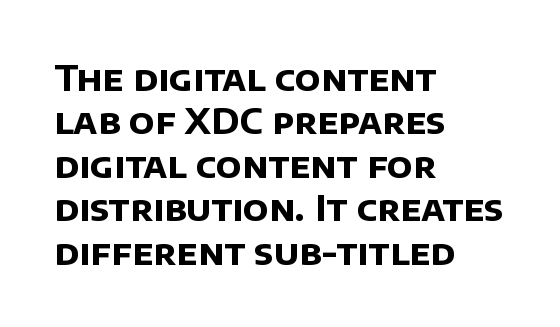
The image shows 35 px bold sans-serif type; set left-aligned, line spacing 1.24x, normal letter spacing, not underlined; low stroke contrast and a large x-height.
